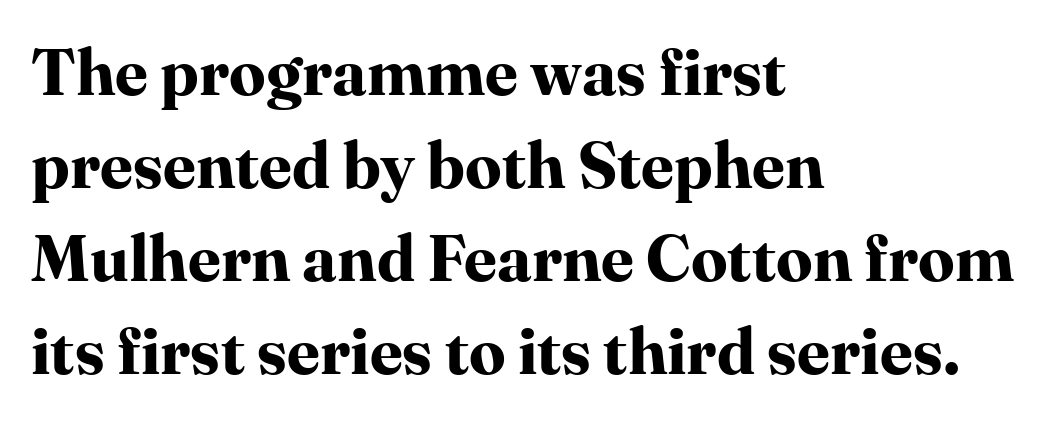
Q: Is the text bold? A: Yes.
Q: Is the text italic (slanted)? A: No, it is upright.
Q: Is the typeface a serif or a sans-serif typeface? A: Serif.
Q: Is the text underlined? A: No.
Q: How is the paragraph aligned? A: Left-aligned.
Q: Is the spacing between letters normal or unusually wide? A: Normal.
Q: Is the spacing between lines tight, normal or loose? A: Normal.
Q: Width (condensed, normal, or wide)? A: Normal.
Q: Stroke contrast? A: High.
Q: x-height? A: Medium.
Q: Monospaced? A: No.
